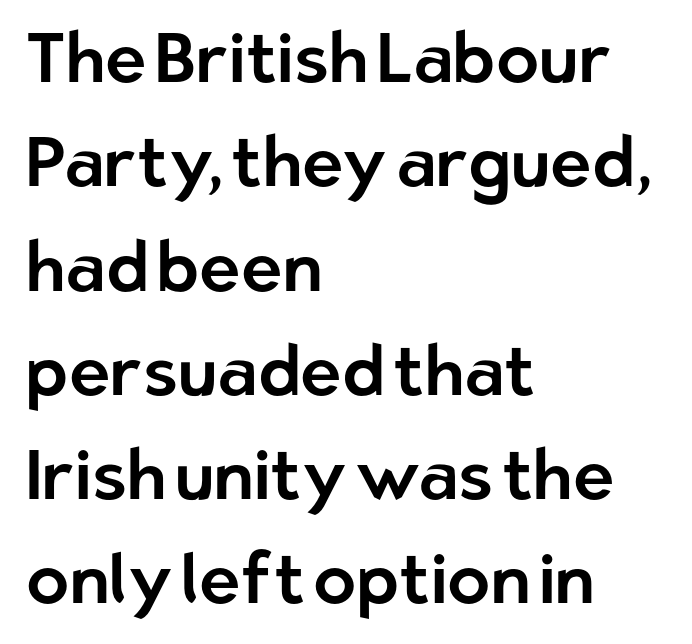
{"serif": "no", "italic": "no", "width": "normal", "stroke_contrast": "low", "x_height": "medium", "monospaced": "no", "underline": "no", "align": "left", "line_spacing": "normal", "line_spacing_ratio": 1.49, "letter_spacing": "normal", "letter_spacing_em": 0.0, "glyph_px": 70}
